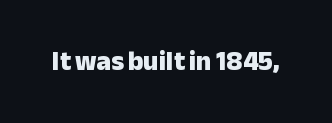
The image shows 27 px bold type, upright; set normal letter spacing, not underlined.
